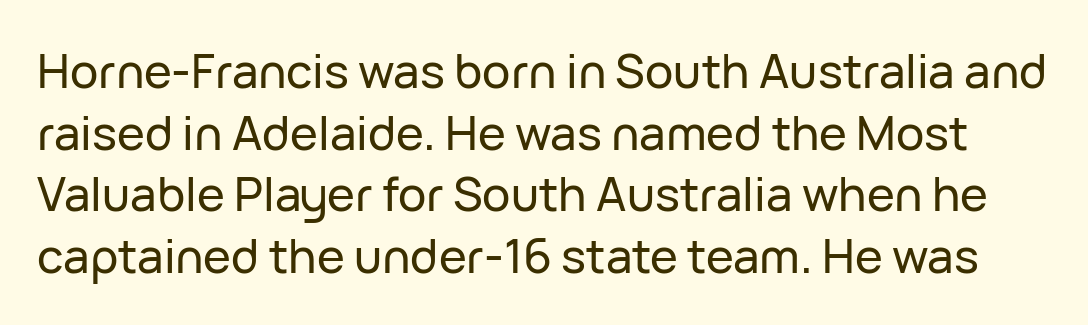
The image shows 47 px sans-serif type, upright; set normal line spacing (1.31x), normal letter spacing, not underlined; low stroke contrast and a medium x-height.
